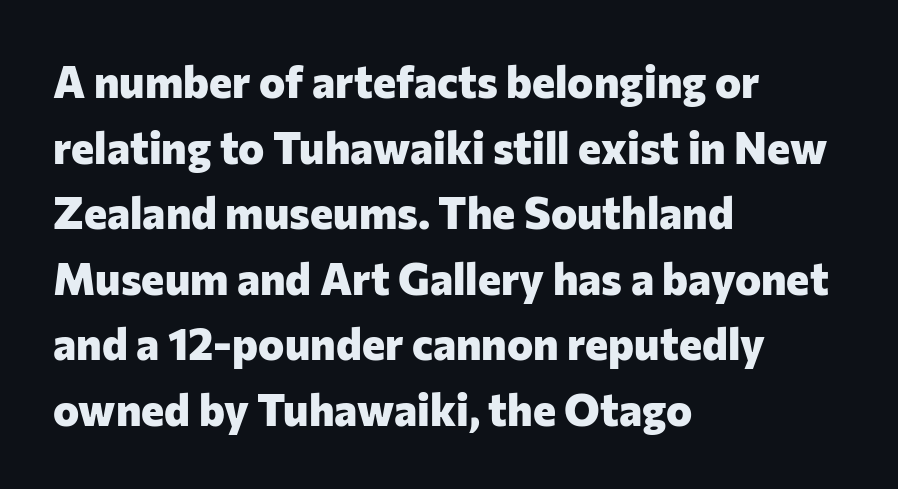
The image shows 44 px heavy sans-serif type, upright; set left-aligned, normal line spacing (1.49x), normal letter spacing, not underlined; low stroke contrast and a medium x-height.
